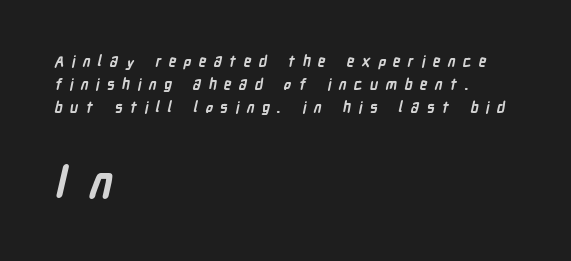
{"serif": "no", "bold": "yes", "weight": "bold", "width": "condensed", "stroke_contrast": "low", "x_height": "medium", "monospaced": "no", "underline": "no", "align": "left", "line_spacing": "normal", "line_spacing_ratio": 1.52, "letter_spacing": "wide", "letter_spacing_em": 0.49, "larger_block": "second", "size_ratio": 3.07, "glyph_px": 46}
